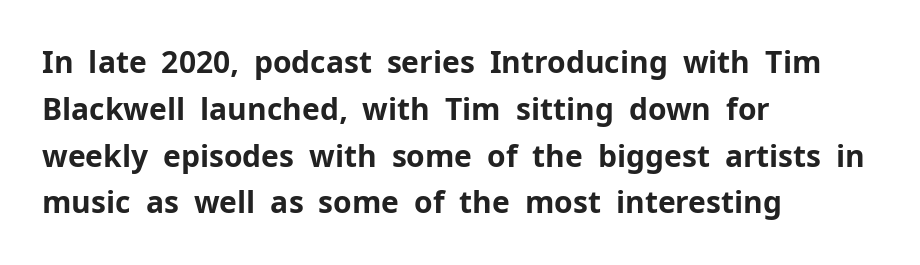
{"serif": "no", "italic": "no", "bold": "yes", "weight": "bold", "width": "normal", "stroke_contrast": "low", "x_height": "medium", "monospaced": "no", "underline": "no", "align": "left", "line_spacing": "normal", "line_spacing_ratio": 1.56, "letter_spacing": "normal", "letter_spacing_em": 0.0, "glyph_px": 30}
